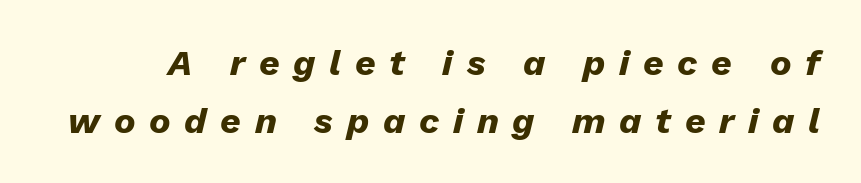
Q: Is the text bold? A: Yes.
Q: Is the text italic (slanted)? A: Yes, it leans right by about 13 degrees.
Q: Is the text underlined? A: No.
Q: Is the spacing between letters normal or unusually wide? A: Unusually wide.
Q: Is the spacing between lines tight, normal or loose? A: Normal.
Q: Width (condensed, normal, or wide)? A: Normal.
Q: Stroke contrast? A: Low.
Q: x-height? A: Medium.
Q: Monospaced? A: No.
